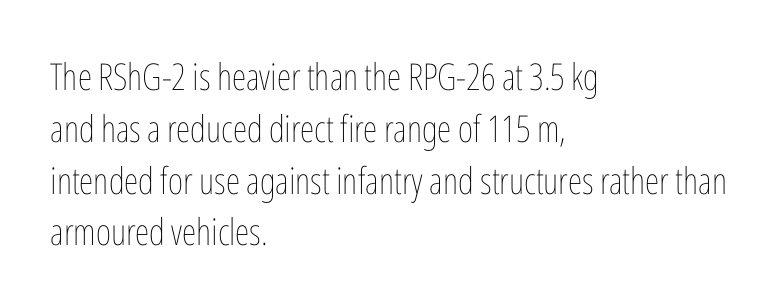
{"italic": "no", "bold": "no", "weight": "thin", "width": "condensed", "stroke_contrast": "low", "x_height": "medium", "monospaced": "no", "underline": "no", "align": "left", "line_spacing": "normal", "line_spacing_ratio": 1.4, "letter_spacing": "normal", "letter_spacing_em": 0.0, "glyph_px": 37}
